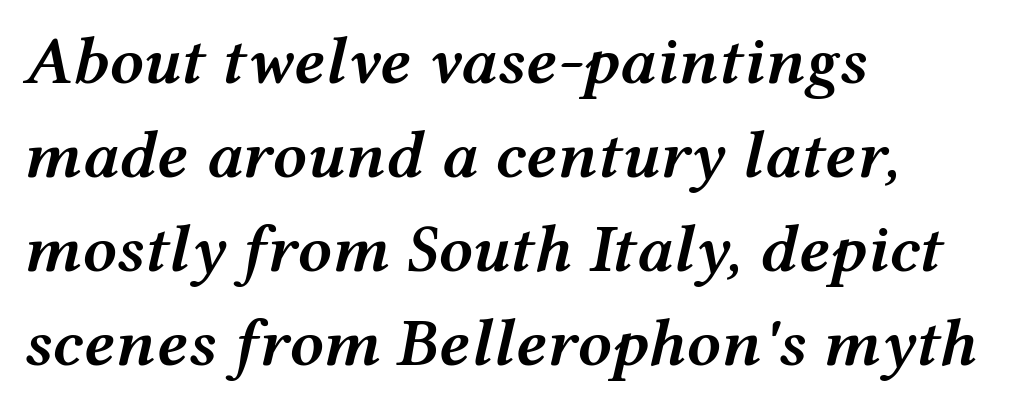
Casual observation: everything's shoved over to the left. Character widths vary here, with narrow letters taking less room than wide ones. Slightly chunky letters — semibold, I'd say, not full bold. Nobody touched the tracking dial on this one. Does the leading feel generous? No, just average. Type without underlining.
